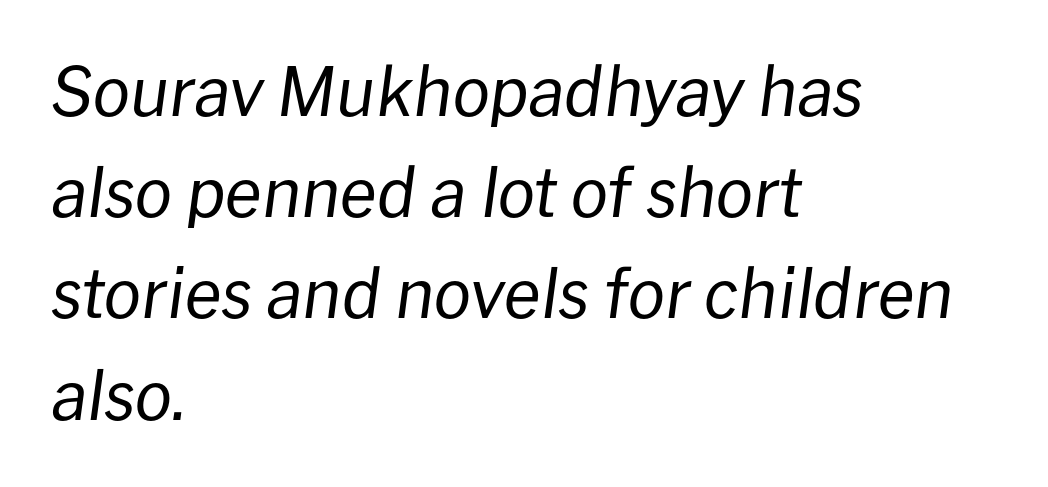
{"italic": "yes", "lean": "right", "slant_degrees": 8, "bold": "no", "weight": "regular", "width": "normal", "stroke_contrast": "low", "x_height": "medium", "monospaced": "no", "underline": "no", "align": "left", "line_spacing": "normal", "line_spacing_ratio": 1.51, "letter_spacing": "normal", "letter_spacing_em": 0.0, "glyph_px": 67}
